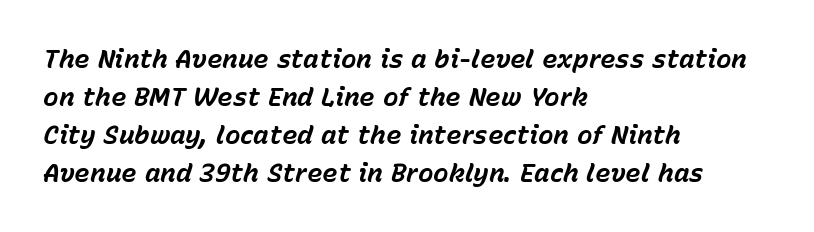
Q: Is the text bold? A: Yes.
Q: Is the text italic (slanted)? A: Yes, it leans right by about 15 degrees.
Q: Is the text underlined? A: No.
Q: How is the paragraph aligned? A: Left-aligned.
Q: Is the spacing between letters normal or unusually wide? A: Normal.
Q: Is the spacing between lines tight, normal or loose? A: Normal.
